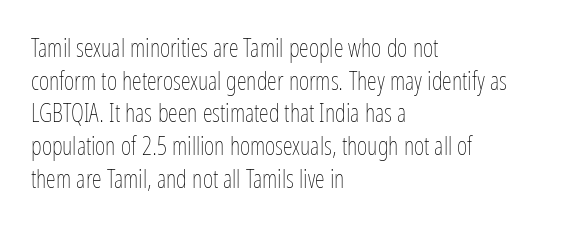
What's the leading like? Ordinary, nothing unusual. The passage shown has conventional tracking throughout. The typography opts for an upright posture over an oblique one. The passage is arranged the way most books set body copy — flush left.
